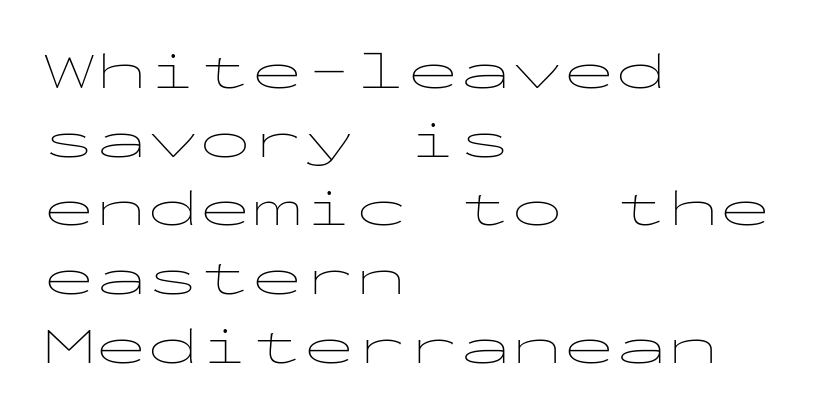
Stroke terminals: plain, sans-serif. This is the regular roman posture of the typeface. The face used here is rendered with its standard letterfit. This sample has the even, mechanical cadence of fixed-width lettering. What's the leading like? Ordinary, nothing unusual.
